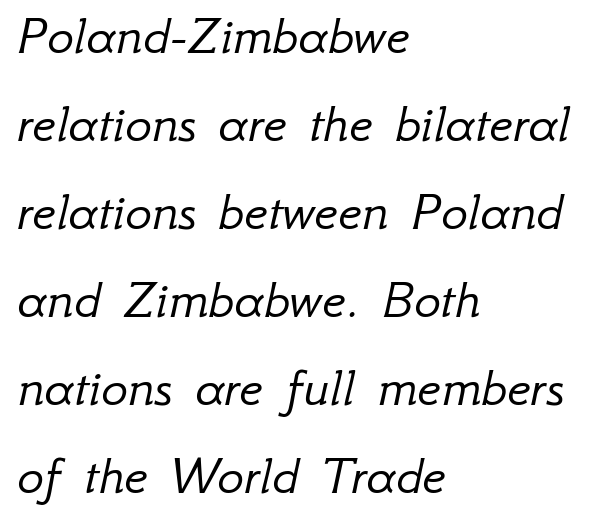
The image shows 56 px light type, italic (leaning right); set left-aligned, normal line spacing (1.57x), normal letter spacing, not underlined; low stroke contrast and a small x-height.
